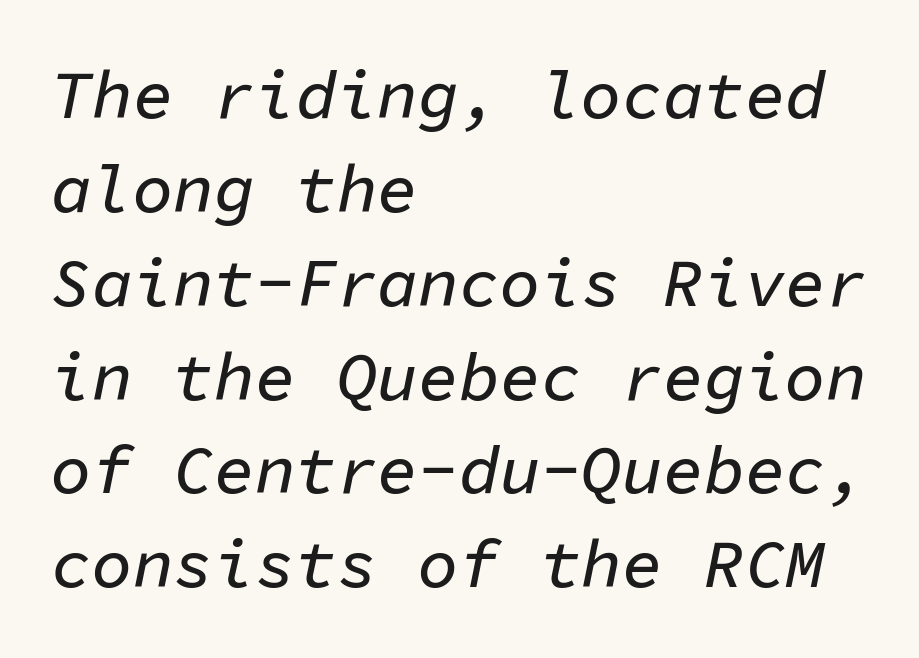
{"italic": "yes", "lean": "right", "slant_degrees": 11, "width": "normal", "stroke_contrast": "low", "x_height": "medium", "monospaced": "yes", "underline": "no", "align": "left", "line_spacing": "normal", "line_spacing_ratio": 1.38, "letter_spacing": "normal", "letter_spacing_em": 0.0, "glyph_px": 68}
